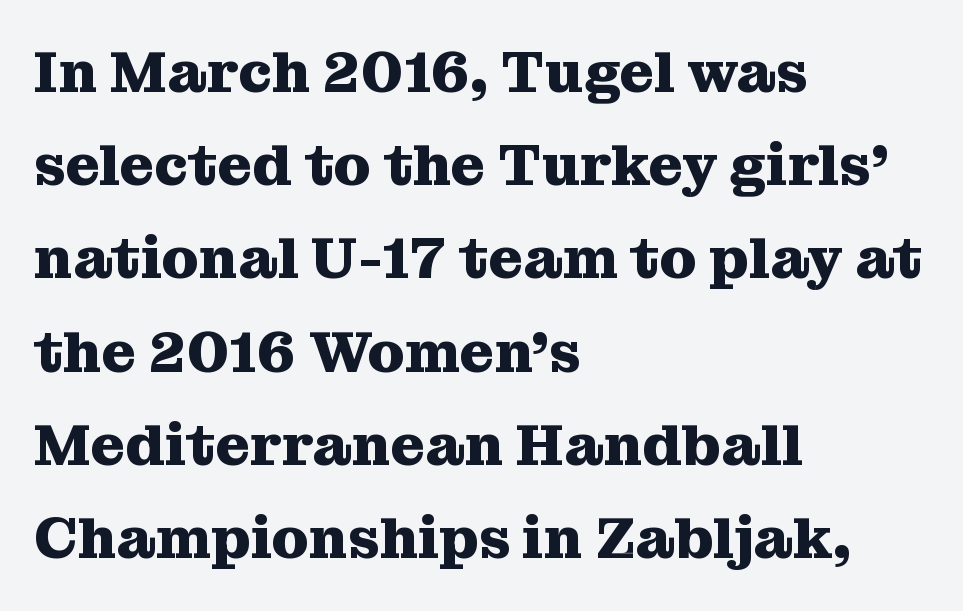
Rows of type keep a routine distance in the vertical direction. The letters advance in unequal steps, a hallmark of proportional type. Nothing unusual about the tracking: characters are spaced as the font intends. The strip under each line holds only bare page. Heft: maximum for text — a bold. In terms of posture, this sample is upright.
